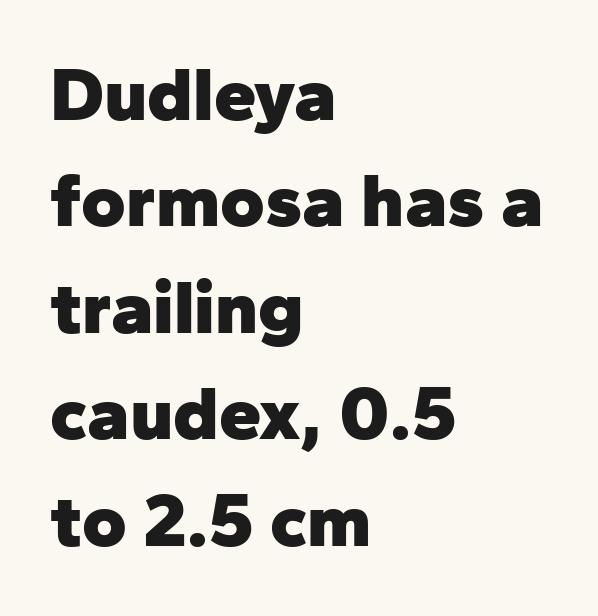
The image shows 76 px heavy sans-serif type, upright; set left-aligned, normal line spacing (1.4x), normal letter spacing, not underlined; low stroke contrast and a medium x-height.
